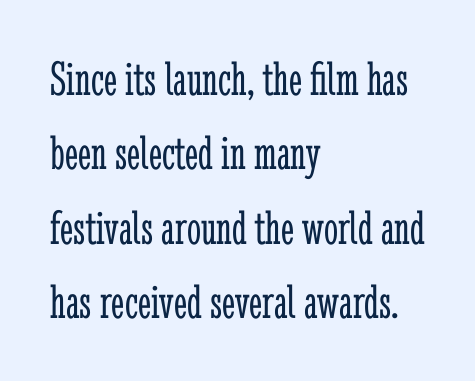
The image shows 50 px light, condensed serif type, upright; set left-aligned, normal line spacing (1.49x), normal letter spacing, not underlined; low stroke contrast and a medium x-height.
